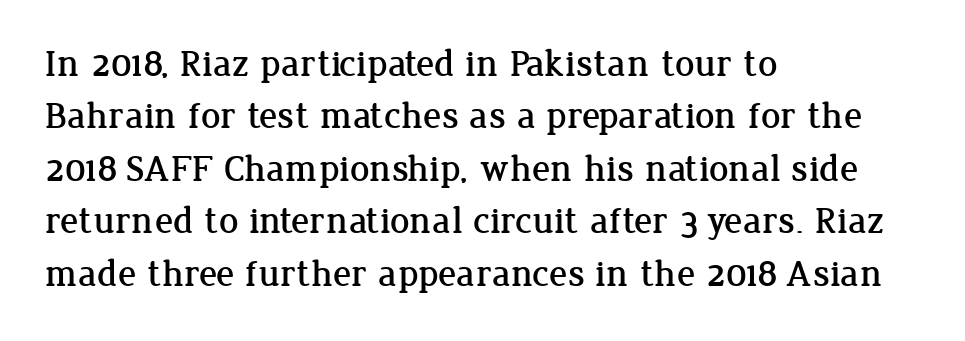
{"serif": "yes", "italic": "no", "width": "normal", "stroke_contrast": "low", "x_height": "medium", "monospaced": "no", "underline": "no", "align": "left", "line_spacing": "normal", "line_spacing_ratio": 1.38, "letter_spacing": "normal", "letter_spacing_em": 0.0, "glyph_px": 38}
